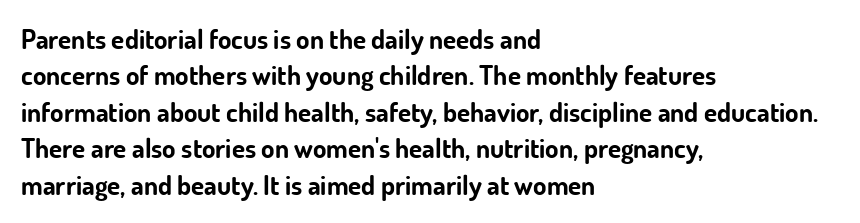
Q: Is the text bold? A: Yes.
Q: Is the text italic (slanted)? A: No, it is upright.
Q: Is the text underlined? A: No.
Q: How is the paragraph aligned? A: Left-aligned.
Q: Is the spacing between letters normal or unusually wide? A: Normal.
Q: Is the spacing between lines tight, normal or loose? A: Normal.
